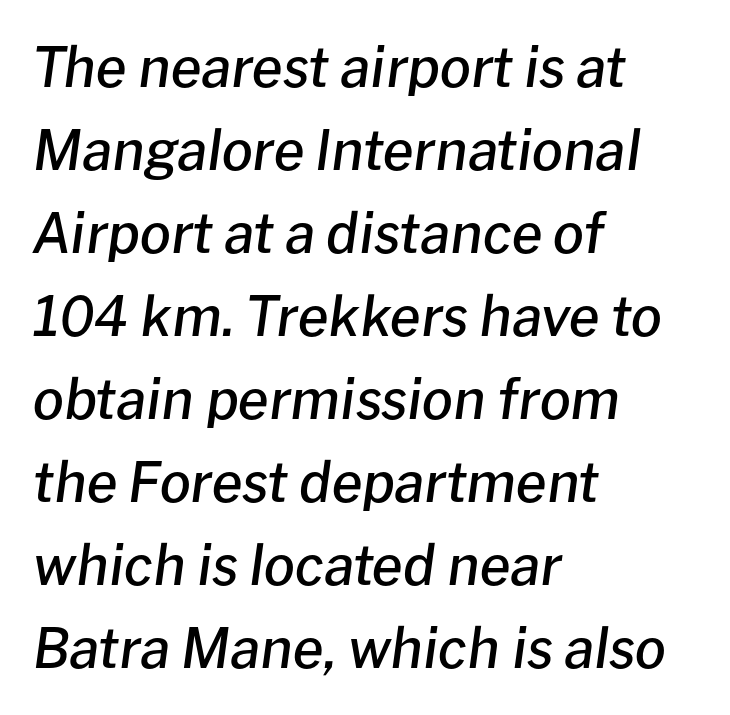
{"italic": "yes", "lean": "right", "slant_degrees": 8, "bold": "semi", "weight": "semibold", "width": "normal", "stroke_contrast": "low", "x_height": "medium", "monospaced": "no", "underline": "no", "align": "left", "line_spacing": "normal", "line_spacing_ratio": 1.51, "letter_spacing": "normal", "letter_spacing_em": 0.0, "glyph_px": 55}
